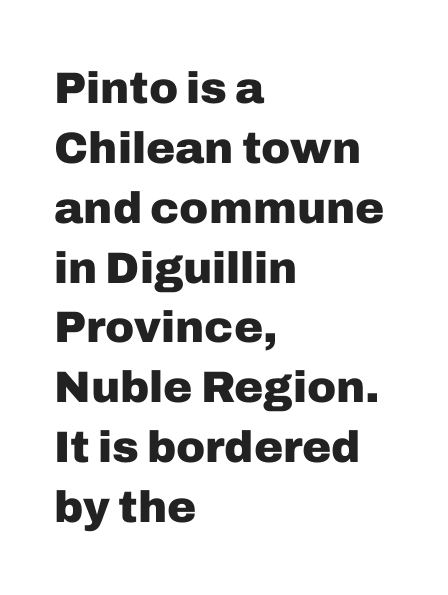
The image shows 44 px heavy sans-serif type, upright; set left-aligned, normal line spacing (1.36x), normal letter spacing, not underlined; low stroke contrast and a medium x-height.
